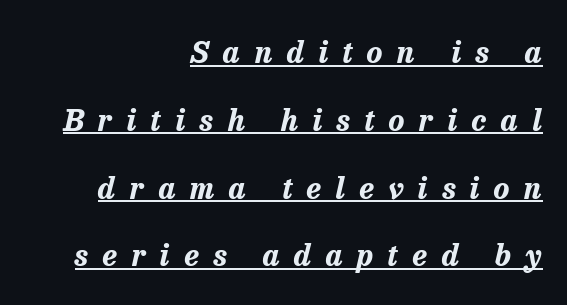
Q: Is the text bold? A: Yes.
Q: Is the text italic (slanted)? A: Yes, it leans right by about 13 degrees.
Q: Is the text underlined? A: Yes.
Q: How is the paragraph aligned? A: Right-aligned.
Q: Is the spacing between letters normal or unusually wide? A: Unusually wide.
Q: Is the spacing between lines tight, normal or loose? A: Loose.
Q: Width (condensed, normal, or wide)? A: Normal.
Q: Stroke contrast? A: Low.
Q: x-height? A: Medium.
Q: Monospaced? A: No.
